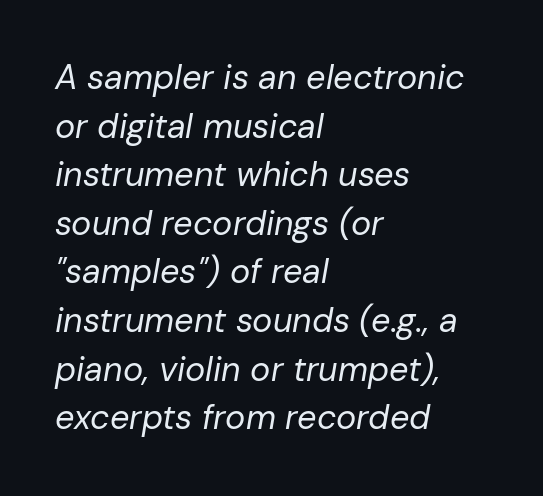
{"italic": "yes", "lean": "right", "slant_degrees": 10, "bold": "no", "weight": "regular", "width": "normal", "stroke_contrast": "low", "x_height": "medium", "monospaced": "no", "underline": "no", "align": "left", "line_spacing": "normal", "line_spacing_ratio": 1.43, "letter_spacing": "normal", "letter_spacing_em": 0.0, "glyph_px": 34}
